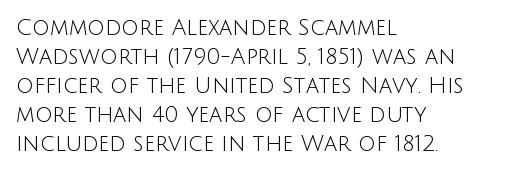
Tall strokes in this sample are plumb rather than angled. The passage shown has conventional tracking throughout. Every row of glyphs begins at an identical x-position on the left. A normal amount of white space separates one row of letters from the next. Type without underlining.
